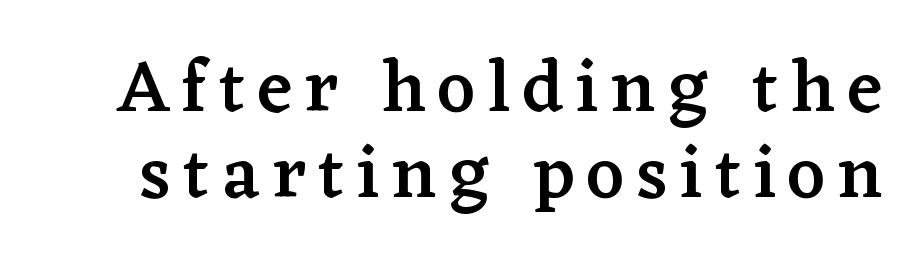
Q: Is the text bold? A: Semi-bold.
Q: Is the text italic (slanted)? A: No, it is upright.
Q: Is the typeface a serif or a sans-serif typeface? A: Serif.
Q: Is the text underlined? A: No.
Q: Width (condensed, normal, or wide)? A: Normal.
Q: Stroke contrast? A: Low.
Q: x-height? A: Medium.
Q: Monospaced? A: No.
